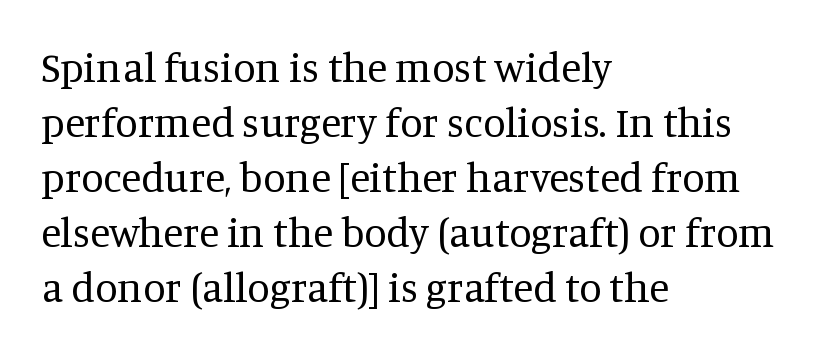
{"serif": "yes", "italic": "no", "bold": "no", "weight": "regular", "width": "normal", "stroke_contrast": "medium", "x_height": "large", "monospaced": "no", "underline": "no", "align": "left", "line_spacing": "normal", "line_spacing_ratio": 1.34, "letter_spacing": "normal", "letter_spacing_em": 0.0, "glyph_px": 41}
